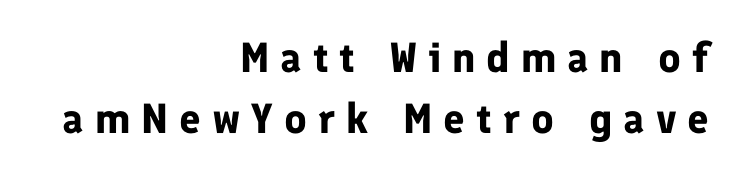
The typography opts for an upright posture over an oblique one. Compared with typical body copy, the letter spacing here is much looser. The passage shown stacks its lines at a standard gap. You could not count columns in this text — the font is proportionally spaced. No word sits above an underline. Classification — sans serif.
